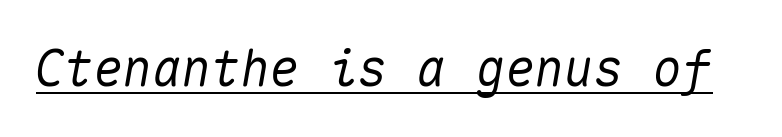
{"italic": "yes", "lean": "right", "slant_degrees": 10, "width": "normal", "stroke_contrast": "medium", "x_height": "medium", "monospaced": "yes", "underline": "yes", "letter_spacing": "normal", "letter_spacing_em": 0.0, "glyph_px": 49}
